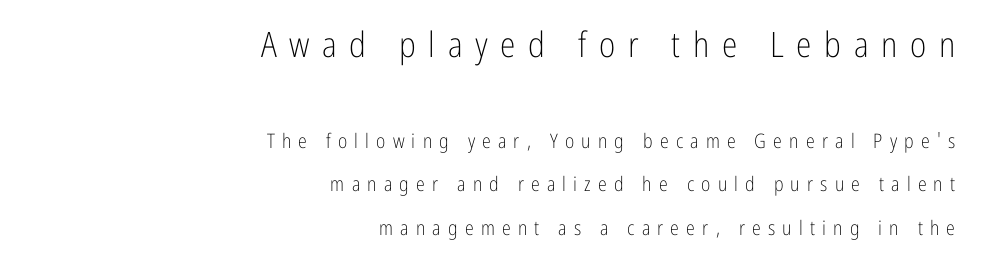
Q: Is the text bold? A: No.
Q: Is the text italic (slanted)? A: No, it is upright.
Q: Is the typeface a serif or a sans-serif typeface? A: Sans-serif.
Q: Is the text underlined? A: No.
Q: How is the paragraph aligned? A: Right-aligned.
Q: Is the spacing between letters normal or unusually wide? A: Unusually wide.
Q: Is the spacing between lines tight, normal or loose? A: Loose.
Q: Which block of text is set in a larger size, the first (top) or the second (bottom)? A: The first (top) one.
Q: Width (condensed, normal, or wide)? A: Condensed.
Q: Stroke contrast? A: Low.
Q: x-height? A: Medium.
Q: Monospaced? A: No.
